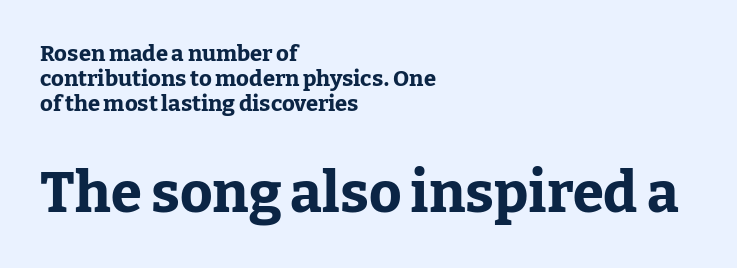
Q: Is the text bold? A: Yes.
Q: Is the text italic (slanted)? A: No, it is upright.
Q: Is the typeface a serif or a sans-serif typeface? A: Serif.
Q: Is the text underlined? A: No.
Q: How is the paragraph aligned? A: Left-aligned.
Q: Is the spacing between letters normal or unusually wide? A: Normal.
Q: Is the spacing between lines tight, normal or loose? A: Tight.
Q: Which block of text is set in a larger size, the first (top) or the second (bottom)? A: The second (bottom) one.
Q: Width (condensed, normal, or wide)? A: Normal.
Q: Stroke contrast? A: Low.
Q: x-height? A: Medium.
Q: Monospaced? A: No.
